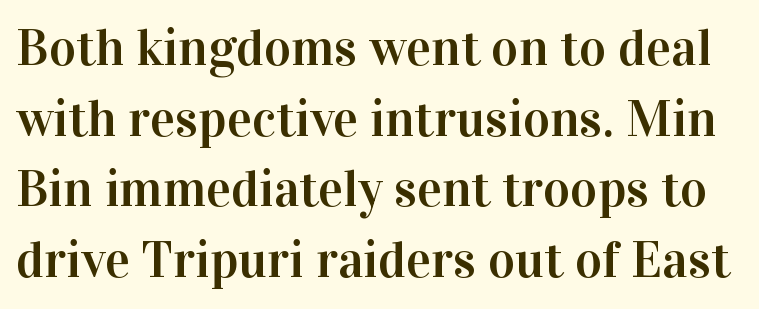
The image shows 52 px serif type, upright; set normal line spacing (1.36x), normal letter spacing, not underlined; high stroke contrast and a medium x-height.
